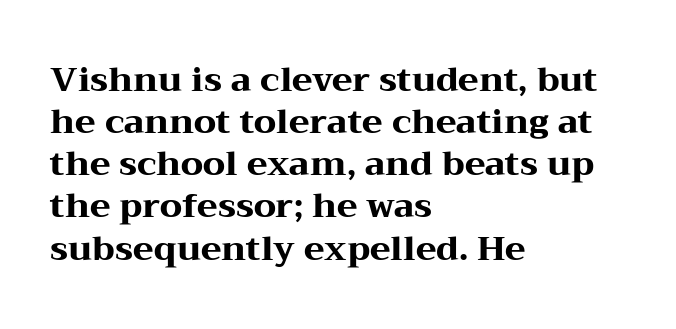
Q: Is the text bold? A: Yes.
Q: Is the text italic (slanted)? A: No, it is upright.
Q: Is the typeface a serif or a sans-serif typeface? A: Serif.
Q: Is the text underlined? A: No.
Q: How is the paragraph aligned? A: Left-aligned.
Q: Is the spacing between letters normal or unusually wide? A: Normal.
Q: Width (condensed, normal, or wide)? A: Wide.
Q: Stroke contrast? A: Medium.
Q: x-height? A: Medium.
Q: Monospaced? A: No.
